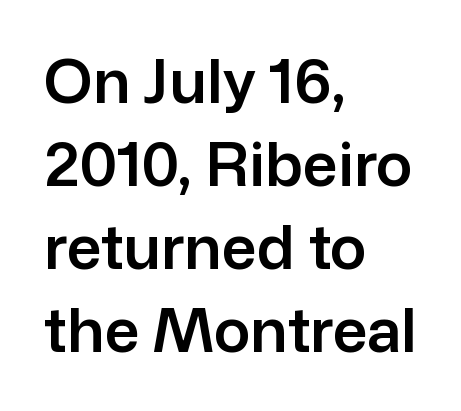
Q: Is the text italic (slanted)? A: No, it is upright.
Q: Is the typeface a serif or a sans-serif typeface? A: Sans-serif.
Q: Is the text underlined? A: No.
Q: How is the paragraph aligned? A: Left-aligned.
Q: Is the spacing between letters normal or unusually wide? A: Normal.
Q: Is the spacing between lines tight, normal or loose? A: Normal.
Q: Width (condensed, normal, or wide)? A: Normal.
Q: Stroke contrast? A: Low.
Q: x-height? A: Medium.
Q: Monospaced? A: No.
